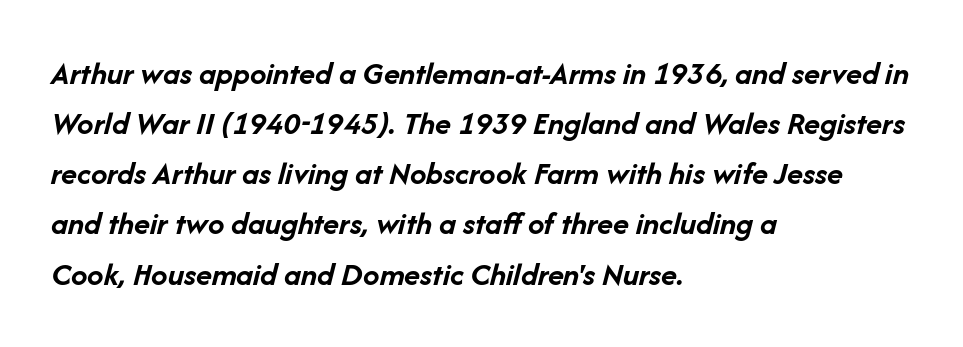
{"italic": "yes", "lean": "right", "slant_degrees": 14, "bold": "yes", "weight": "semibold", "width": "normal", "stroke_contrast": "low", "x_height": "medium", "monospaced": "no", "underline": "no", "align": "left", "line_spacing": "normal", "line_spacing_ratio": 1.52, "letter_spacing": "normal", "letter_spacing_em": 0.0, "glyph_px": 33}
